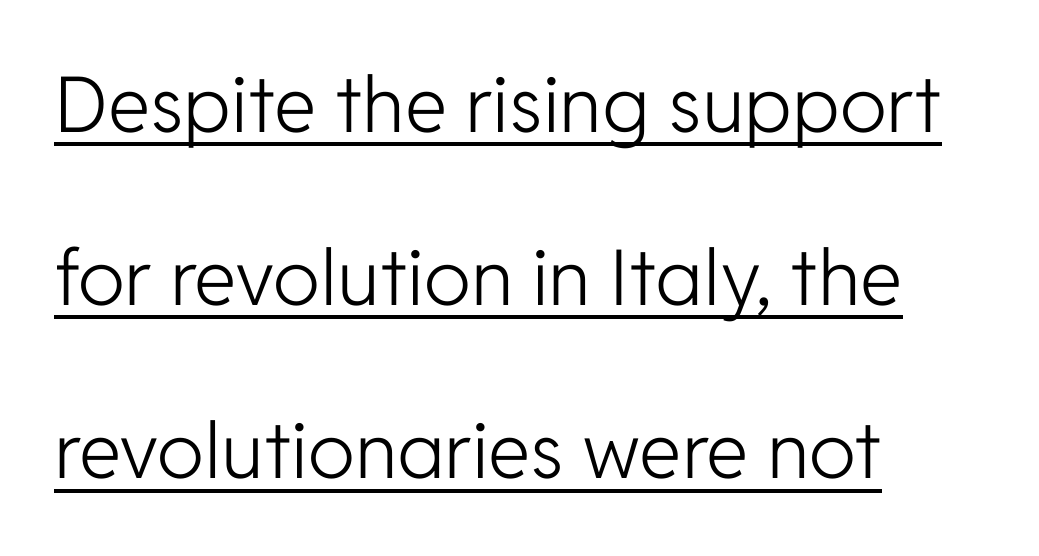
Q: Is the text bold? A: No.
Q: Is the text italic (slanted)? A: No, it is upright.
Q: Is the typeface a serif or a sans-serif typeface? A: Sans-serif.
Q: Is the text underlined? A: Yes.
Q: How is the paragraph aligned? A: Left-aligned.
Q: Is the spacing between letters normal or unusually wide? A: Normal.
Q: Is the spacing between lines tight, normal or loose? A: Loose.
Q: Width (condensed, normal, or wide)? A: Normal.
Q: Stroke contrast? A: Low.
Q: x-height? A: Medium.
Q: Monospaced? A: No.
